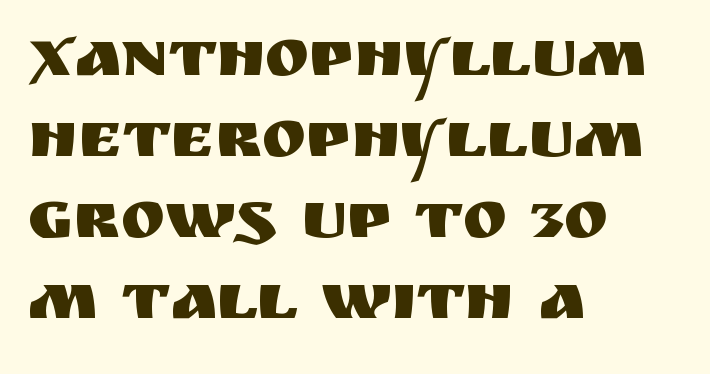
Q: Is the text italic (slanted)? A: No, it is upright.
Q: Is the typeface a serif or a sans-serif typeface? A: Sans-serif.
Q: Is the text underlined? A: No.
Q: How is the paragraph aligned? A: Left-aligned.
Q: Is the spacing between letters normal or unusually wide? A: Normal.
Q: Width (condensed, normal, or wide)? A: Normal.
Q: Stroke contrast? A: Medium.
Q: x-height? A: Large.
Q: Monospaced? A: No.
